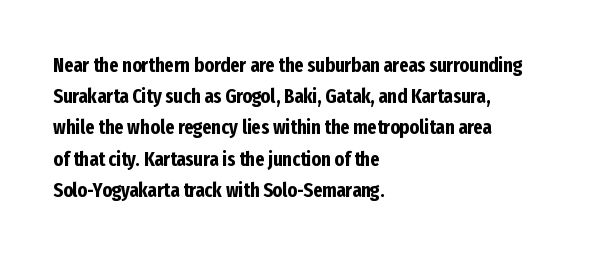
Beneath every word, the page is bare. The letterforms sit shoulder to shoulder at normal distance. The typesetter chose a ragged-right arrangement here. What weight is shown? A full bold with thick strokes.
